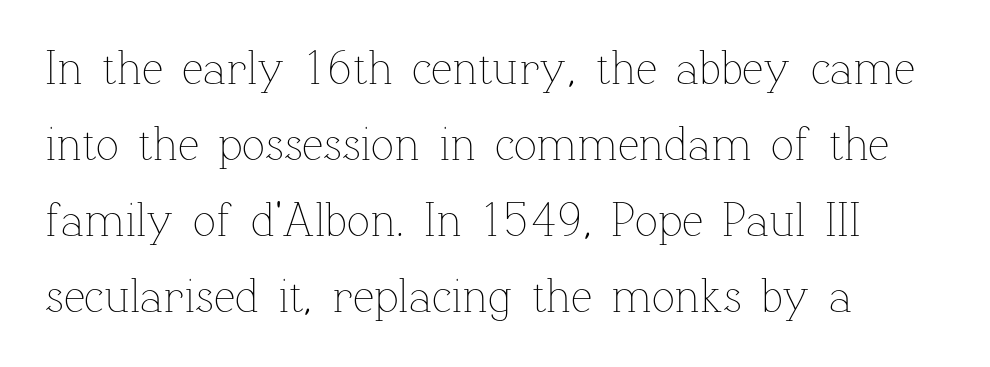
Q: Is the text bold? A: No.
Q: Is the text italic (slanted)? A: No, it is upright.
Q: Is the text underlined? A: No.
Q: How is the paragraph aligned? A: Left-aligned.
Q: Is the spacing between letters normal or unusually wide? A: Normal.
Q: Is the spacing between lines tight, normal or loose? A: Normal.
Q: Width (condensed, normal, or wide)? A: Normal.
Q: Stroke contrast? A: Low.
Q: x-height? A: Medium.
Q: Monospaced? A: No.
